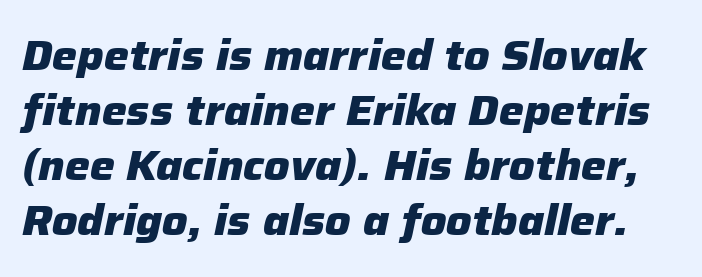
The image shows 42 px heavy type, italic (leaning right); set normal line spacing (1.31x), normal letter spacing, not underlined; low stroke contrast and a medium x-height.
